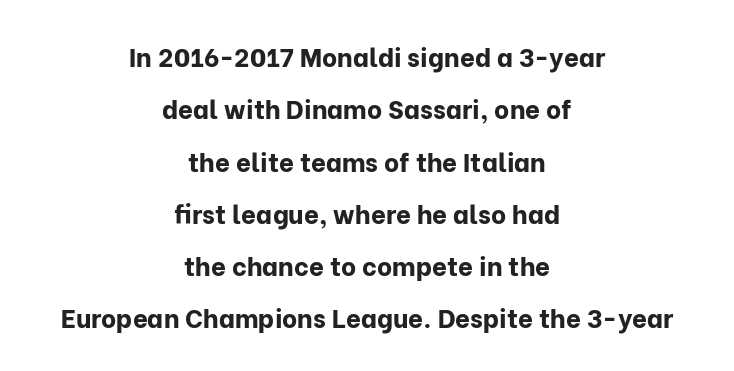
The image shows 26 px bold type, upright; set centered, loose line spacing (2.01x), normal letter spacing, not underlined.
